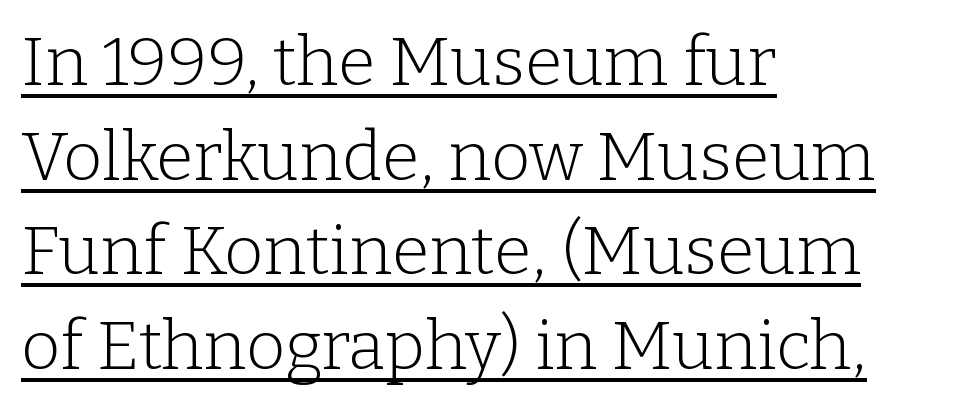
No heavy texture on the line: the type isn't bold. Which margin do the lines hug? The left one — the right edge is uneven. Words appear dense and cohesive because spacing is normal. Whoever set this chose a conventional vertical rhythm.
